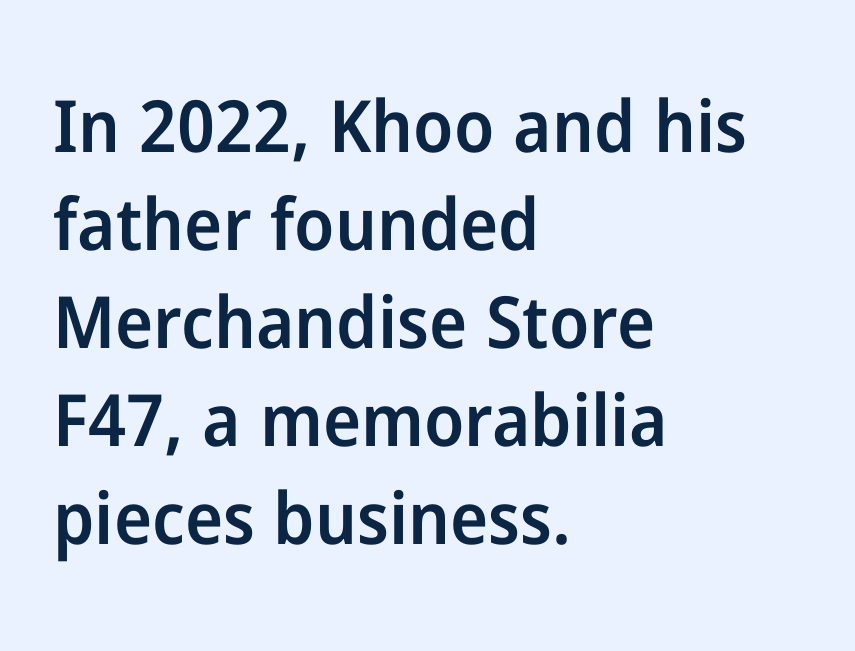
{"serif": "no", "italic": "no", "bold": "semi", "weight": "semibold", "width": "normal", "stroke_contrast": "low", "x_height": "medium", "monospaced": "no", "underline": "no", "align": "left", "line_spacing": "normal", "line_spacing_ratio": 1.36, "letter_spacing": "normal", "letter_spacing_em": 0.0, "glyph_px": 72}
